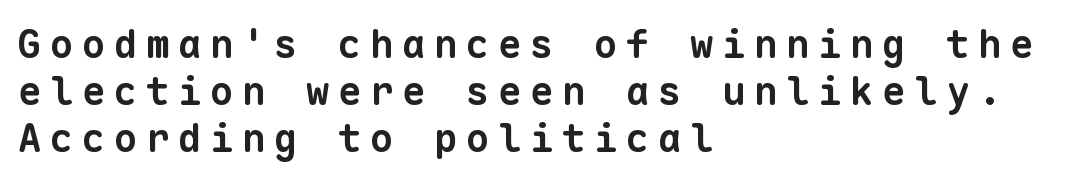
To sum up the face: it is a sans, with no serifs. Here the designer chose a console-style face with uniform glyph widths. Beneath every word, the page is bare. The characters look thick and weighty, a clear bold. These lines stack with their left ends in a neat column.
